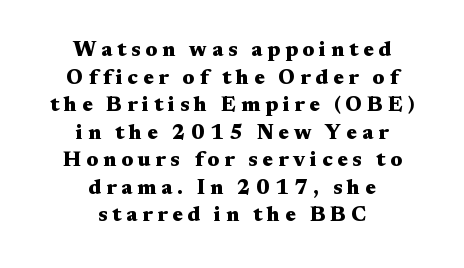
Every character sits straight up, as roman type does. These lines are centered, leaving both edges ragged. Type without underlining. The rows are spaced the way most documents space them. Is the type bold? Yes — the strokes are clearly thick and heavy.
